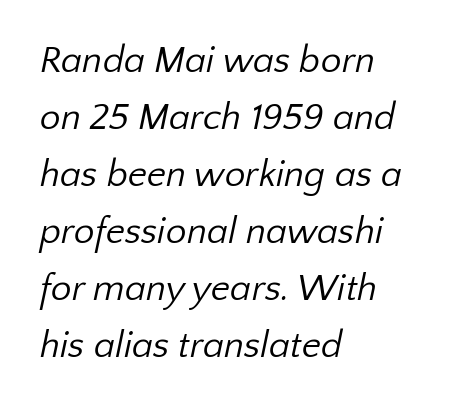
{"serif": "no", "bold": "no", "weight": "regular", "width": "normal", "stroke_contrast": "low", "x_height": "medium", "monospaced": "no", "underline": "no", "align": "left", "line_spacing": "normal", "line_spacing_ratio": 1.54, "letter_spacing": "normal", "letter_spacing_em": 0.0, "glyph_px": 37}
